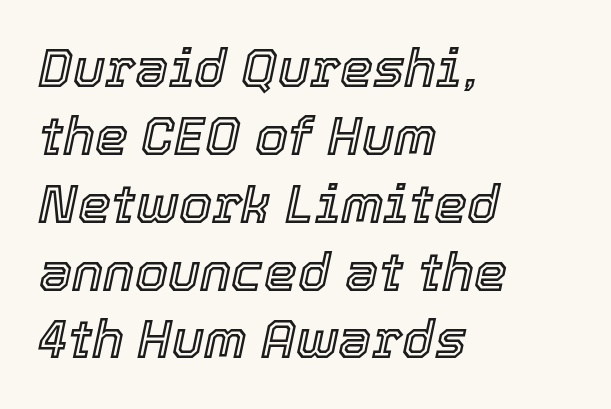
Q: Is the text italic (slanted)? A: Yes, it leans right by about 12 degrees.
Q: Is the text underlined? A: No.
Q: How is the paragraph aligned? A: Left-aligned.
Q: Is the spacing between letters normal or unusually wide? A: Normal.
Q: Is the spacing between lines tight, normal or loose? A: Normal.
Q: Width (condensed, normal, or wide)? A: Normal.
Q: x-height? A: Medium.
Q: Monospaced? A: No.
